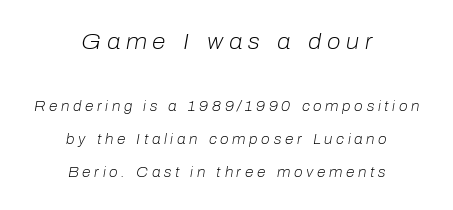
The image shows 22 px text type, italic (leaning right); set centered, loose line spacing (2.35x), unusually wide letter spacing (+0.26 em), not underlined; the first (top) block is 1.57x larger.
